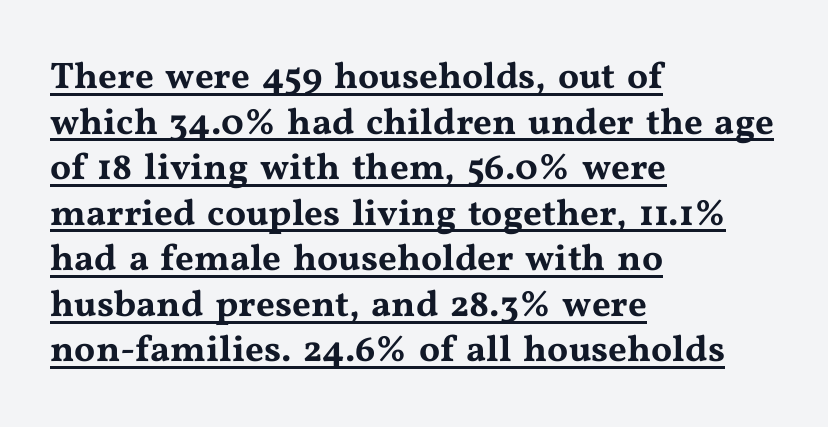
{"serif": "yes", "italic": "no", "width": "wide", "stroke_contrast": "medium", "x_height": "medium", "monospaced": "no", "underline": "yes", "align": "left", "line_spacing_ratio": 1.23, "letter_spacing": "normal", "letter_spacing_em": 0.0, "glyph_px": 37}
